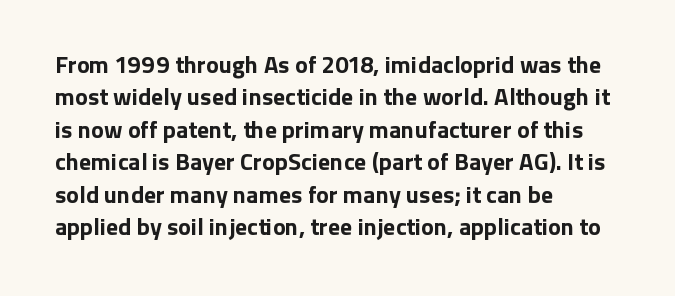
{"italic": "no", "bold": "yes", "underline": "no", "align": "left", "line_spacing": "normal", "line_spacing_ratio": 1.35, "letter_spacing": "normal", "letter_spacing_em": 0.0, "glyph_px": 24}
